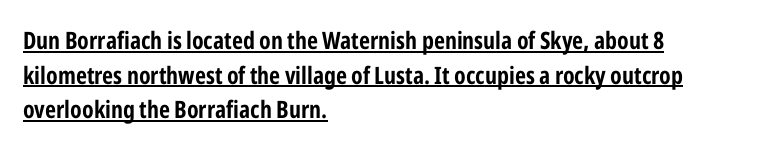
The gaps between neighbouring characters are ordinary and unremarkable. Caption: multi-line text, flush left, ragged right. You'd pick this weight for a headline — it's a proper bold. The line-height multiplier appears to be the usual default. Does a line run under the words? Yes, clearly.
